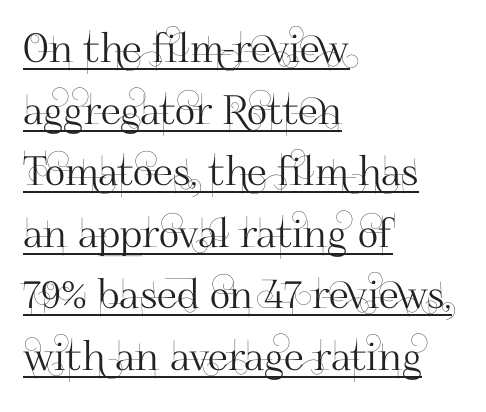
The image shows 40 px sans-serif type, upright; set left-aligned, normal line spacing (1.54x), normal letter spacing, underlined; high stroke contrast and a small x-height.
